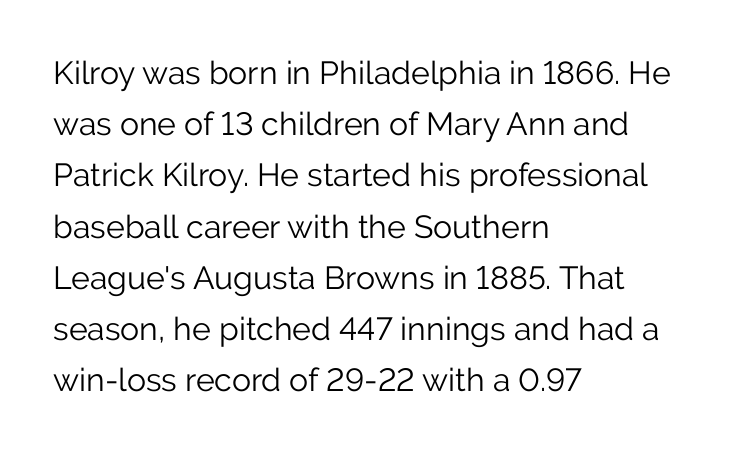
The image shows 32 px light sans-serif type, upright; set left-aligned, normal line spacing (1.6x), normal letter spacing, not underlined; low stroke contrast and a medium x-height.
